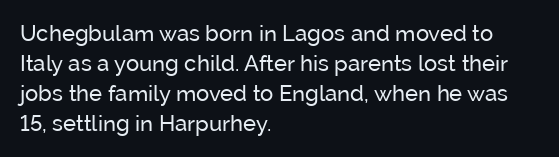
{"italic": "no", "bold": "no", "underline": "no", "align": "left", "line_spacing": "normal", "line_spacing_ratio": 1.36, "letter_spacing": "normal", "letter_spacing_em": 0.0, "glyph_px": 22}
